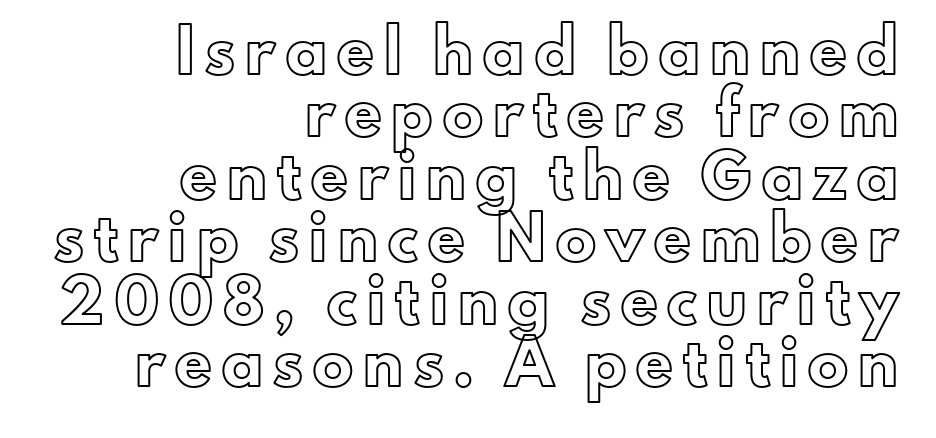
{"italic": "no", "width": "normal", "x_height": "small", "monospaced": "no", "underline": "no", "align": "right", "line_spacing": "normal", "line_spacing_ratio": 1.56, "letter_spacing": "wide", "letter_spacing_em": 0.26, "glyph_px": 40}
